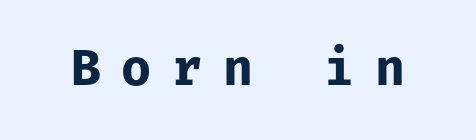
The image shows 49 px bold sans-serif type, upright, monospaced; set unusually wide letter spacing (+0.42 em), not underlined; low stroke contrast and a medium x-height.
